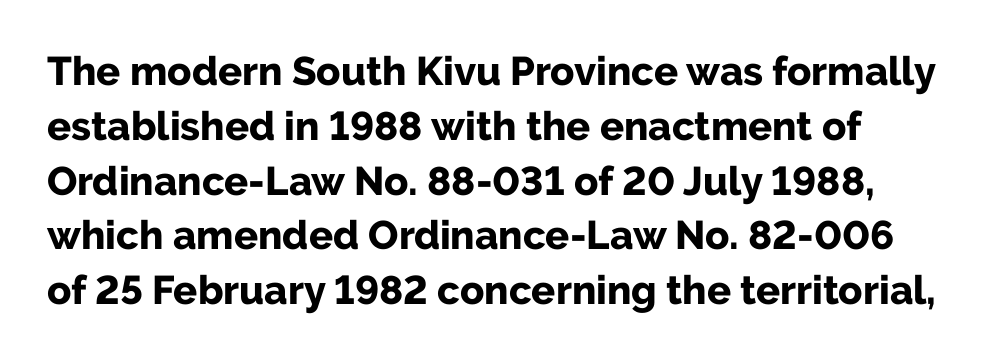
{"serif": "no", "italic": "no", "bold": "yes", "weight": "bold", "width": "normal", "stroke_contrast": "low", "x_height": "medium", "monospaced": "no", "underline": "no", "line_spacing": "normal", "line_spacing_ratio": 1.37, "letter_spacing": "normal", "letter_spacing_em": 0.0, "glyph_px": 40}
